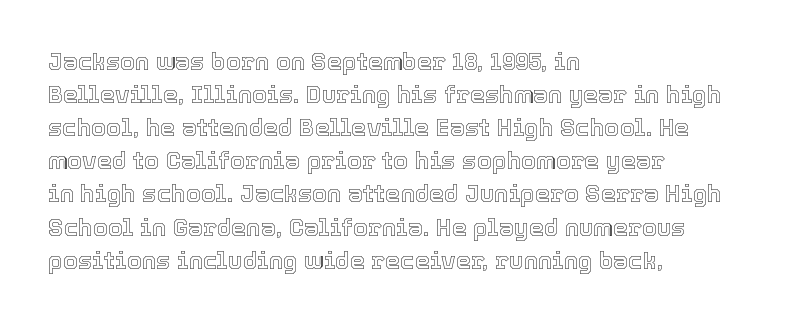
The lines are quadded left. Does extra space separate the letters? No, they use regular spacing. Tall strokes in this sample are plumb rather than angled. Notice how descenders clear the ascenders below comfortably — that's standard leading. This rendering features lettering with no underline.
